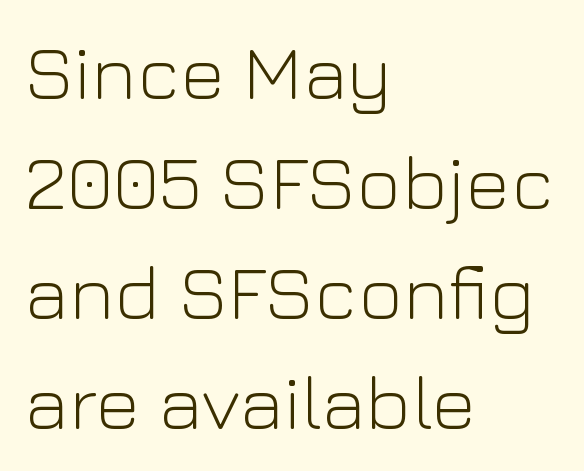
Q: Is the text bold? A: No.
Q: Is the text italic (slanted)? A: No, it is upright.
Q: Is the typeface a serif or a sans-serif typeface? A: Sans-serif.
Q: Is the text underlined? A: No.
Q: How is the paragraph aligned? A: Left-aligned.
Q: Is the spacing between letters normal or unusually wide? A: Normal.
Q: Is the spacing between lines tight, normal or loose? A: Normal.
Q: Width (condensed, normal, or wide)? A: Normal.
Q: Stroke contrast? A: Low.
Q: x-height? A: Medium.
Q: Monospaced? A: No.
